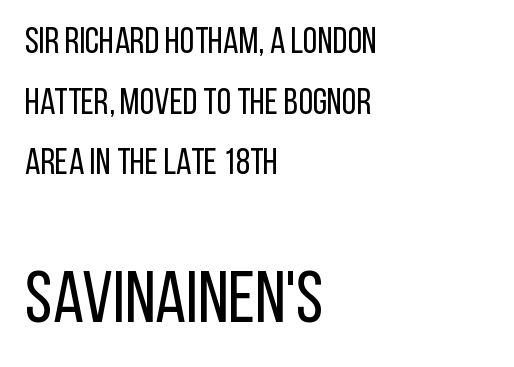
Q: Is the text bold? A: No.
Q: Is the text italic (slanted)? A: No, it is upright.
Q: Is the typeface a serif or a sans-serif typeface? A: Sans-serif.
Q: Is the text underlined? A: No.
Q: How is the paragraph aligned? A: Left-aligned.
Q: Is the spacing between letters normal or unusually wide? A: Normal.
Q: Is the spacing between lines tight, normal or loose? A: Normal.
Q: Which block of text is set in a larger size, the first (top) or the second (bottom)? A: The second (bottom) one.
Q: Width (condensed, normal, or wide)? A: Condensed.
Q: Stroke contrast? A: Low.
Q: x-height? A: Large.
Q: Monospaced? A: No.
